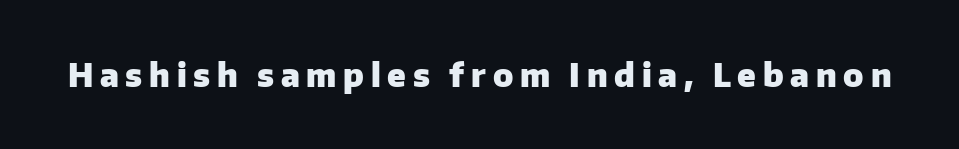
Q: Is the text bold? A: Yes.
Q: Is the text italic (slanted)? A: No, it is upright.
Q: Is the typeface a serif or a sans-serif typeface? A: Sans-serif.
Q: Is the text underlined? A: No.
Q: Is the spacing between letters normal or unusually wide? A: Unusually wide.
Q: Width (condensed, normal, or wide)? A: Normal.
Q: Stroke contrast? A: Low.
Q: x-height? A: Medium.
Q: Monospaced? A: No.
